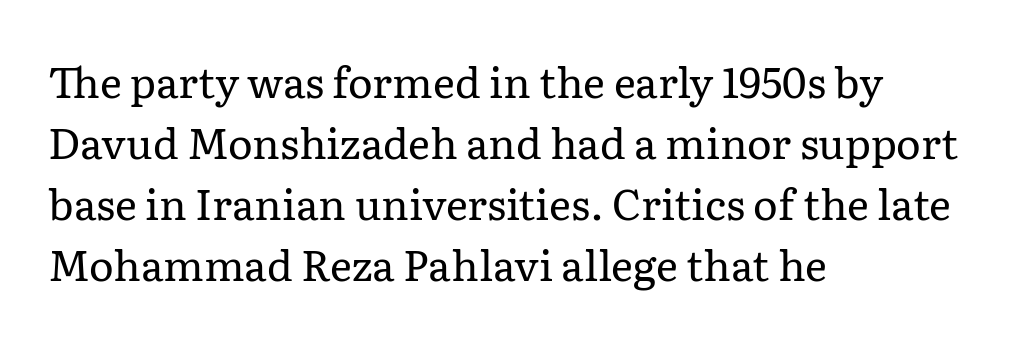
Q: Is the text bold? A: No.
Q: Is the text italic (slanted)? A: No, it is upright.
Q: Is the typeface a serif or a sans-serif typeface? A: Serif.
Q: Is the text underlined? A: No.
Q: How is the paragraph aligned? A: Left-aligned.
Q: Is the spacing between letters normal or unusually wide? A: Normal.
Q: Is the spacing between lines tight, normal or loose? A: Normal.
Q: Width (condensed, normal, or wide)? A: Normal.
Q: Stroke contrast? A: Low.
Q: x-height? A: Medium.
Q: Monospaced? A: No.
